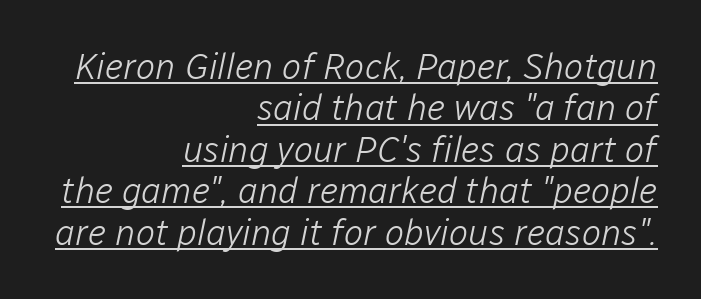
Q: Is the text bold? A: No.
Q: Is the text italic (slanted)? A: Yes, it leans right by about 12 degrees.
Q: Is the text underlined? A: Yes.
Q: How is the paragraph aligned? A: Right-aligned.
Q: Is the spacing between letters normal or unusually wide? A: Normal.
Q: Is the spacing between lines tight, normal or loose? A: Tight.
Q: Width (condensed, normal, or wide)? A: Normal.
Q: Stroke contrast? A: Low.
Q: x-height? A: Medium.
Q: Monospaced? A: No.
